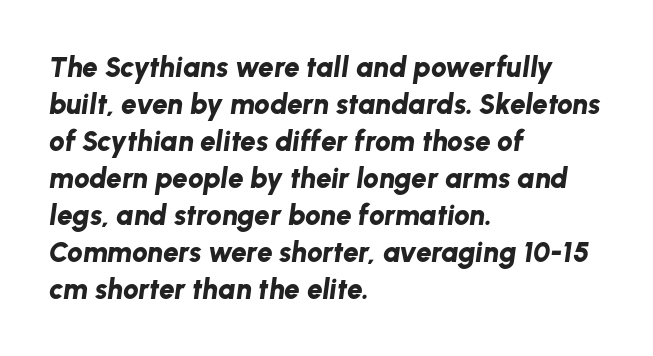
{"italic": "yes", "lean": "right", "slant_degrees": 8, "bold": "yes", "weight": "bold", "width": "normal", "stroke_contrast": "low", "x_height": "medium", "monospaced": "no", "underline": "no", "align": "left", "line_spacing": "normal", "line_spacing_ratio": 1.32, "letter_spacing": "normal", "letter_spacing_em": 0.0, "glyph_px": 28}
